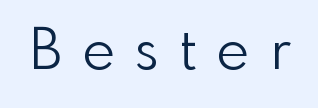
The image shows 56 px light sans-serif type, upright; set unusually wide letter spacing (+0.37 em), not underlined; a small x-height.
